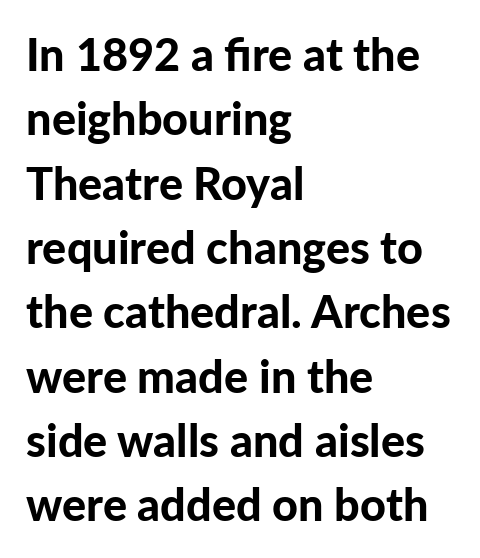
{"serif": "no", "italic": "no", "bold": "yes", "weight": "bold", "width": "normal", "stroke_contrast": "low", "x_height": "medium", "monospaced": "no", "underline": "no", "align": "left", "line_spacing": "normal", "line_spacing_ratio": 1.43, "letter_spacing": "normal", "letter_spacing_em": 0.0, "glyph_px": 45}
